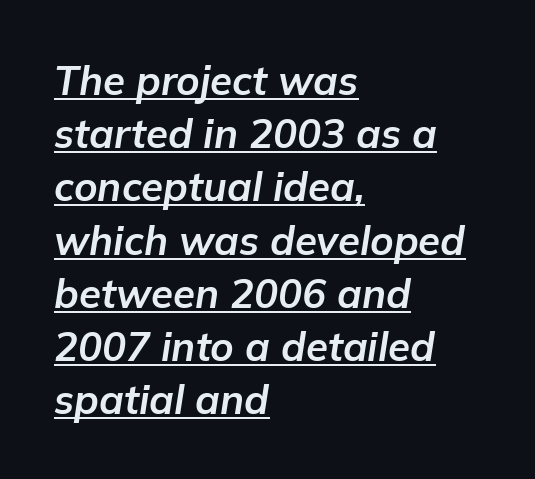
The image shows 40 px bold type, italic (leaning right); set left-aligned, normal line spacing (1.33x), normal letter spacing, underlined; low stroke contrast and a medium x-height.
